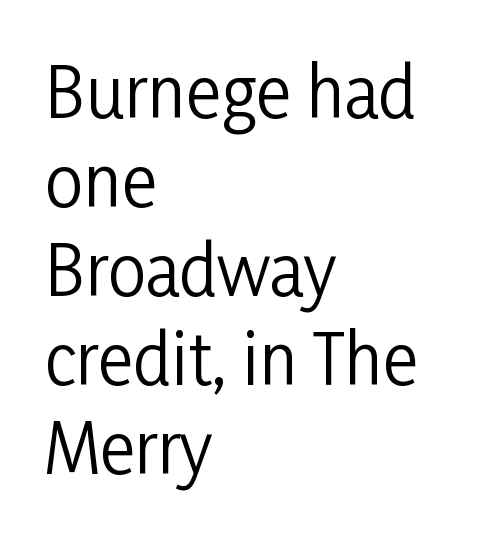
Q: Is the text bold? A: No.
Q: Is the text italic (slanted)? A: No, it is upright.
Q: Is the typeface a serif or a sans-serif typeface? A: Sans-serif.
Q: Is the text underlined? A: No.
Q: How is the paragraph aligned? A: Left-aligned.
Q: Is the spacing between letters normal or unusually wide? A: Normal.
Q: Is the spacing between lines tight, normal or loose? A: Normal.
Q: Width (condensed, normal, or wide)? A: Condensed.
Q: Stroke contrast? A: Low.
Q: x-height? A: Medium.
Q: Monospaced? A: No.
